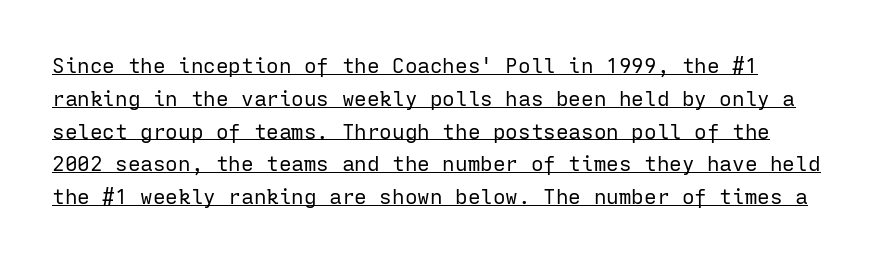
Q: Is the text bold? A: No.
Q: Is the text italic (slanted)? A: No, it is upright.
Q: Is the text underlined? A: Yes.
Q: Is the spacing between letters normal or unusually wide? A: Normal.
Q: Is the spacing between lines tight, normal or loose? A: Normal.
